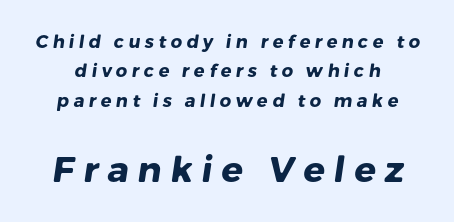
The image shows 36 px heavy sans-serif type; set normal line spacing (1.63x), unusually wide letter spacing (+0.24 em), not underlined; the second (bottom) block is 2.0x larger; low stroke contrast and a medium x-height.
